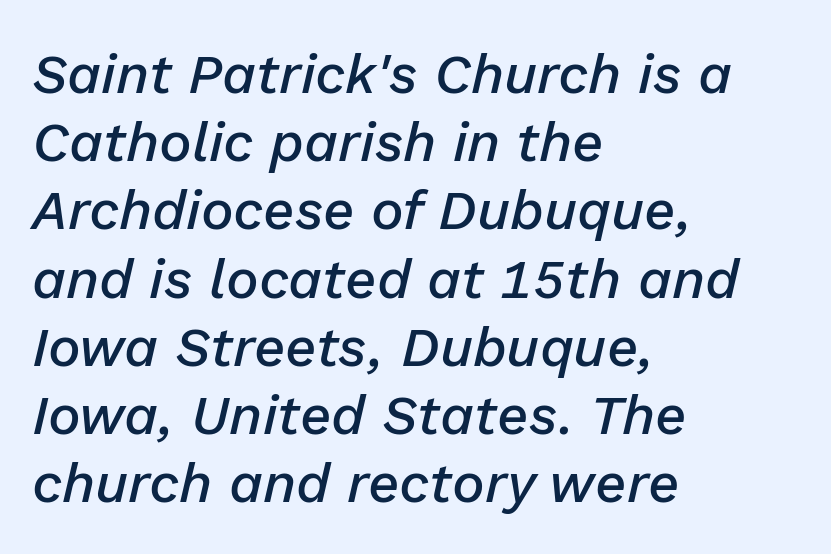
{"italic": "yes", "lean": "right", "slant_degrees": 13, "bold": "semi", "weight": "semibold", "width": "normal", "stroke_contrast": "low", "x_height": "medium", "monospaced": "no", "underline": "no", "align": "left", "line_spacing_ratio": 1.24, "letter_spacing": "normal", "letter_spacing_em": 0.0, "glyph_px": 55}
